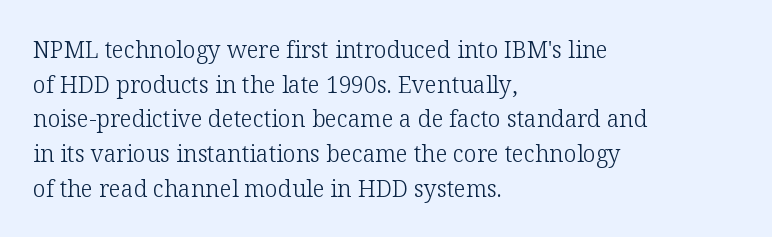
{"italic": "no", "bold": "no", "underline": "no", "align": "left", "line_spacing": "normal", "line_spacing_ratio": 1.51, "letter_spacing": "normal", "letter_spacing_em": 0.0, "glyph_px": 23}
